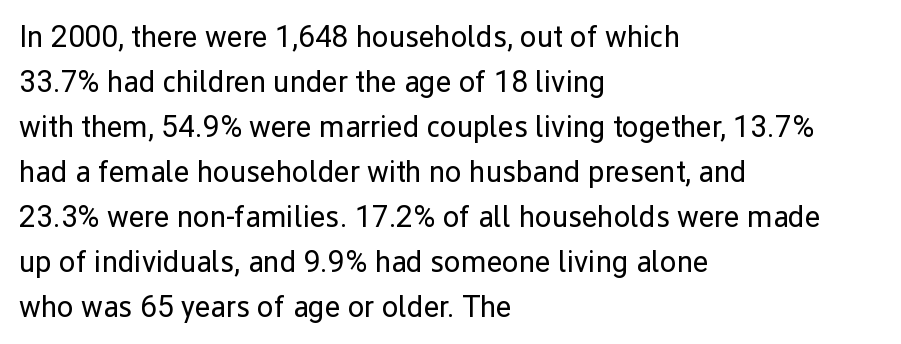
The image shows 30 px regular-weight sans-serif type, upright; set left-aligned, normal line spacing (1.5x), normal letter spacing, not underlined; low stroke contrast and a medium x-height.
